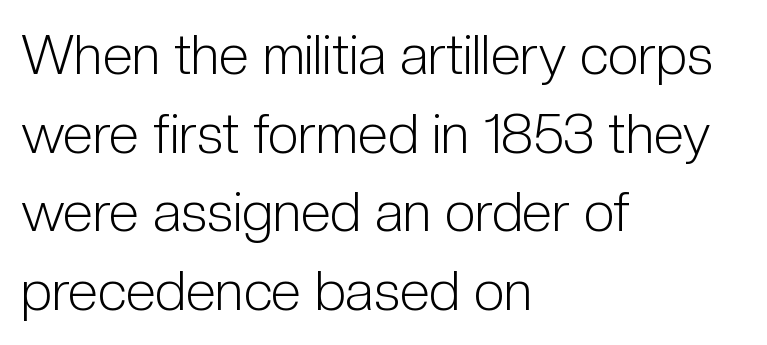
Q: Is the text bold? A: No.
Q: Is the text italic (slanted)? A: No, it is upright.
Q: Is the typeface a serif or a sans-serif typeface? A: Sans-serif.
Q: Is the text underlined? A: No.
Q: How is the paragraph aligned? A: Left-aligned.
Q: Is the spacing between letters normal or unusually wide? A: Normal.
Q: Is the spacing between lines tight, normal or loose? A: Normal.
Q: Width (condensed, normal, or wide)? A: Condensed.
Q: Stroke contrast? A: Low.
Q: x-height? A: Medium.
Q: Monospaced? A: No.
